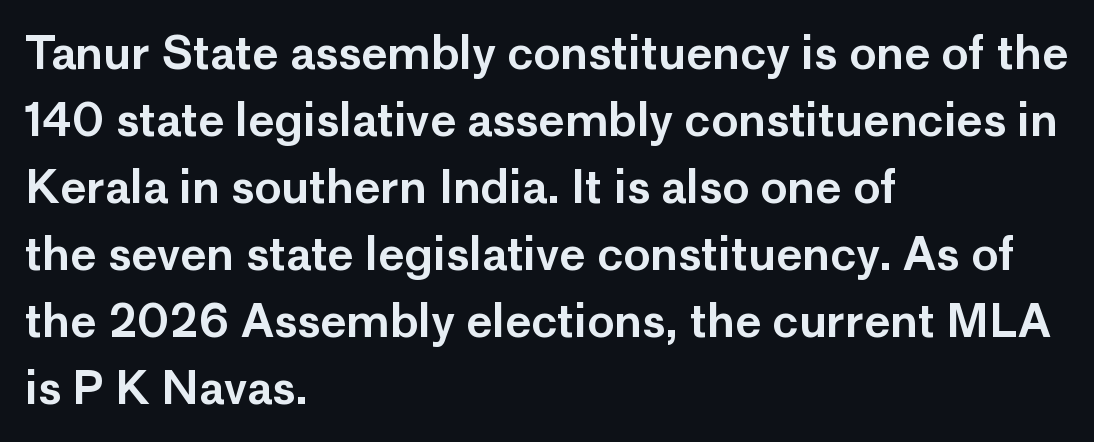
The image shows 45 px sans-serif type, upright; set left-aligned, normal line spacing (1.49x), normal letter spacing, not underlined; low stroke contrast and a medium x-height.
